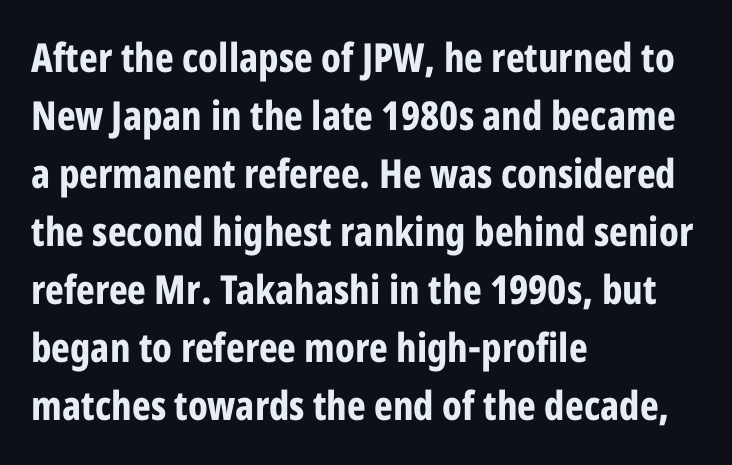
Q: Is the text bold? A: Yes.
Q: Is the text italic (slanted)? A: No, it is upright.
Q: Is the typeface a serif or a sans-serif typeface? A: Sans-serif.
Q: Is the text underlined? A: No.
Q: How is the paragraph aligned? A: Left-aligned.
Q: Is the spacing between letters normal or unusually wide? A: Normal.
Q: Is the spacing between lines tight, normal or loose? A: Normal.
Q: Width (condensed, normal, or wide)? A: Condensed.
Q: Stroke contrast? A: Low.
Q: x-height? A: Large.
Q: Monospaced? A: No.
